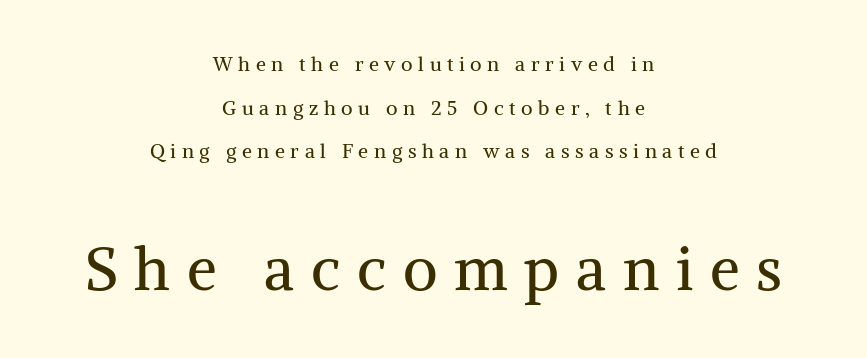
{"serif": "yes", "italic": "no", "bold": "no", "weight": "regular", "width": "normal", "stroke_contrast": "medium", "x_height": "medium", "monospaced": "no", "underline": "no", "align": "center", "line_spacing": "loose", "line_spacing_ratio": 2.18, "letter_spacing": "wide", "letter_spacing_em": 0.28, "larger_block": "second", "size_ratio": 3.0, "glyph_px": 60}
